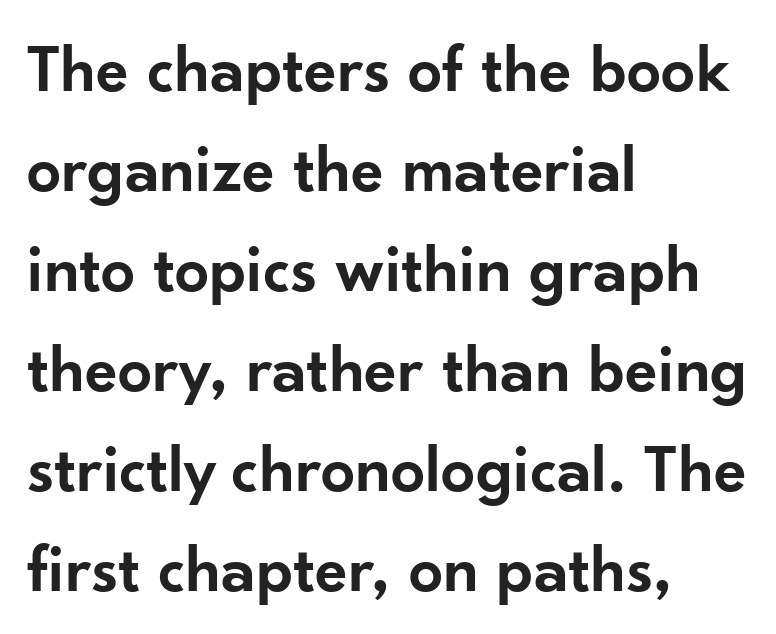
{"serif": "no", "italic": "no", "bold": "semi", "weight": "semibold", "width": "normal", "stroke_contrast": "low", "x_height": "small", "monospaced": "no", "underline": "no", "align": "left", "line_spacing": "normal", "line_spacing_ratio": 1.47, "letter_spacing": "normal", "letter_spacing_em": 0.0, "glyph_px": 68}
